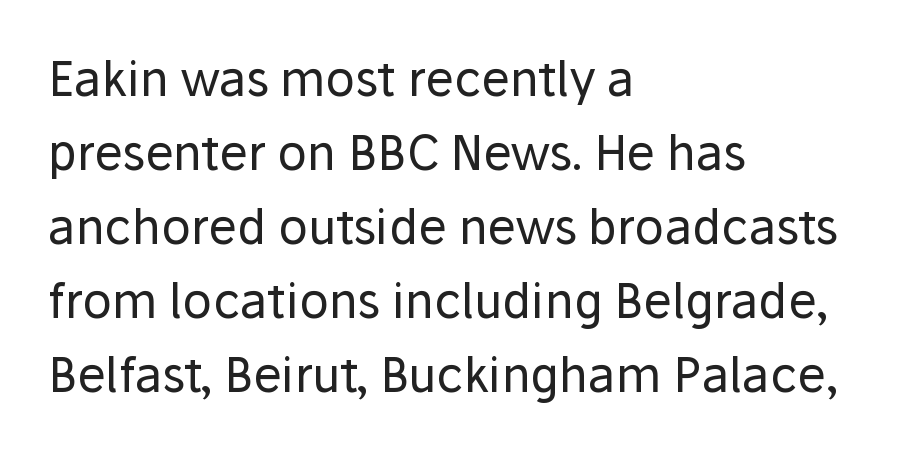
Q: Is the text bold? A: No.
Q: Is the text italic (slanted)? A: No, it is upright.
Q: Is the typeface a serif or a sans-serif typeface? A: Sans-serif.
Q: Is the text underlined? A: No.
Q: How is the paragraph aligned? A: Left-aligned.
Q: Is the spacing between letters normal or unusually wide? A: Normal.
Q: Is the spacing between lines tight, normal or loose? A: Normal.
Q: Width (condensed, normal, or wide)? A: Normal.
Q: Stroke contrast? A: Low.
Q: x-height? A: Medium.
Q: Monospaced? A: No.
